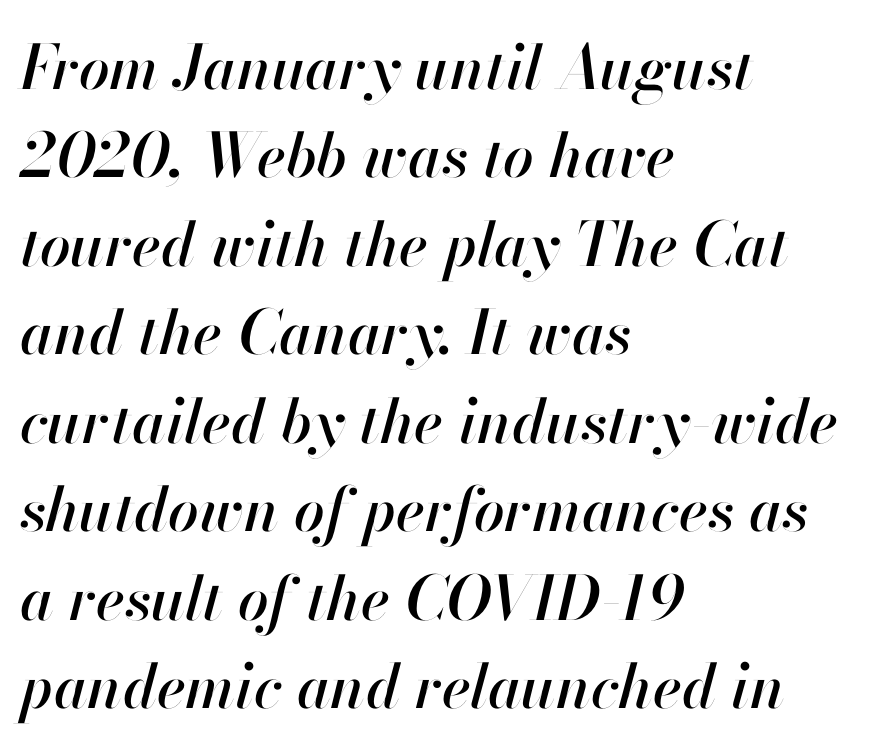
The foot of each line stays bare and open. Horizontally, the lines are justified to the leading edge only. When letters slant like this, we call the style italic. Evenly set lines give the paragraph a standard silhouette. Here the designer chose a conventional face with non-uniform glyph widths.
